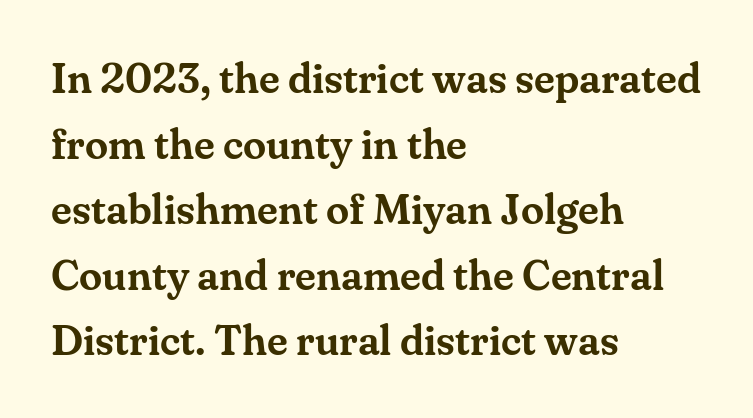
The image shows 42 px serif type, upright; set left-aligned, normal line spacing (1.56x), normal letter spacing, not underlined; medium stroke contrast and a small x-height.
